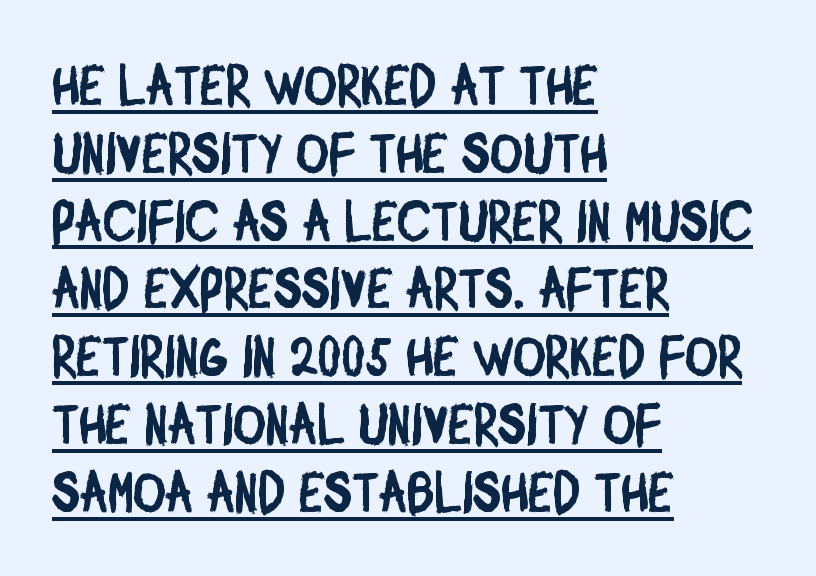
The image shows 56 px condensed sans-serif type; set left-aligned, line spacing 1.21x, normal letter spacing, underlined; low stroke contrast and a large x-height.
